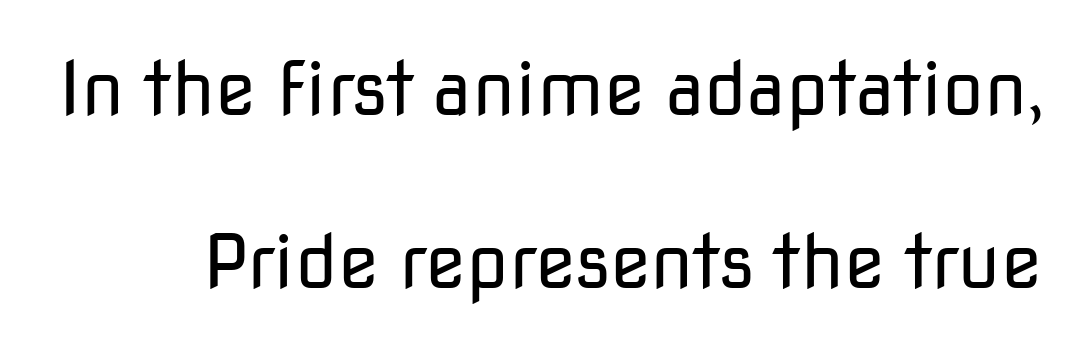
The image shows 75 px regular-weight sans-serif type, upright; set loose line spacing (2.31x), normal letter spacing, not underlined; low stroke contrast and a medium x-height.
